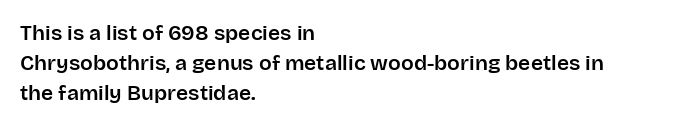
The image shows 21 px text type, upright; set left-aligned, normal line spacing (1.42x), normal letter spacing, not underlined.
